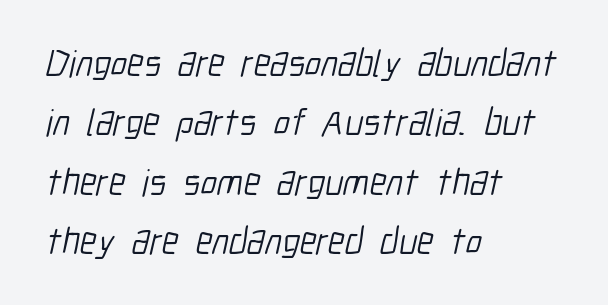
Q: Is the text bold? A: No.
Q: Is the typeface a serif or a sans-serif typeface? A: Sans-serif.
Q: Is the text underlined? A: No.
Q: How is the paragraph aligned? A: Left-aligned.
Q: Is the spacing between letters normal or unusually wide? A: Normal.
Q: Is the spacing between lines tight, normal or loose? A: Normal.
Q: Width (condensed, normal, or wide)? A: Condensed.
Q: Stroke contrast? A: Low.
Q: x-height? A: Medium.
Q: Monospaced? A: No.
